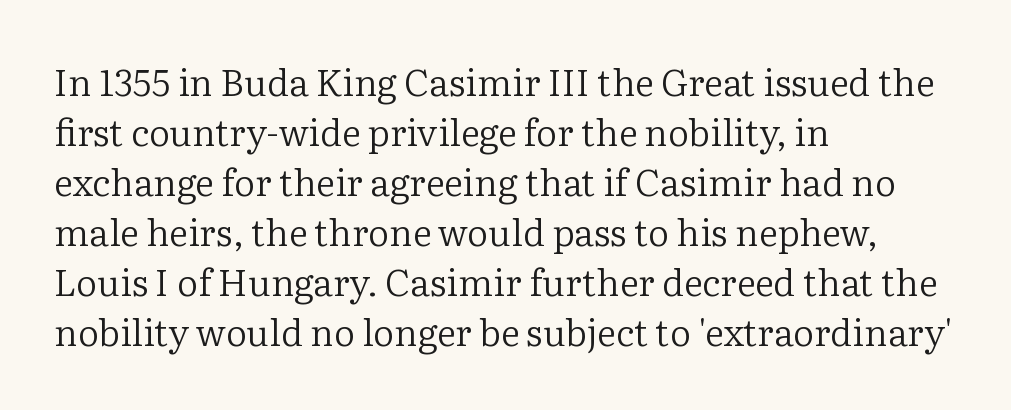
Q: Is the text bold? A: No.
Q: Is the text italic (slanted)? A: No, it is upright.
Q: Is the typeface a serif or a sans-serif typeface? A: Serif.
Q: Is the text underlined? A: No.
Q: How is the paragraph aligned? A: Left-aligned.
Q: Is the spacing between letters normal or unusually wide? A: Normal.
Q: Is the spacing between lines tight, normal or loose? A: Normal.
Q: Width (condensed, normal, or wide)? A: Normal.
Q: Stroke contrast? A: Low.
Q: x-height? A: Medium.
Q: Monospaced? A: No.
